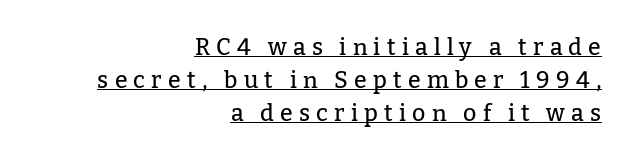
{"italic": "no", "underline": "yes", "align": "right", "line_spacing": "normal", "line_spacing_ratio": 1.44, "letter_spacing": "wide", "letter_spacing_em": 0.27, "glyph_px": 23}
